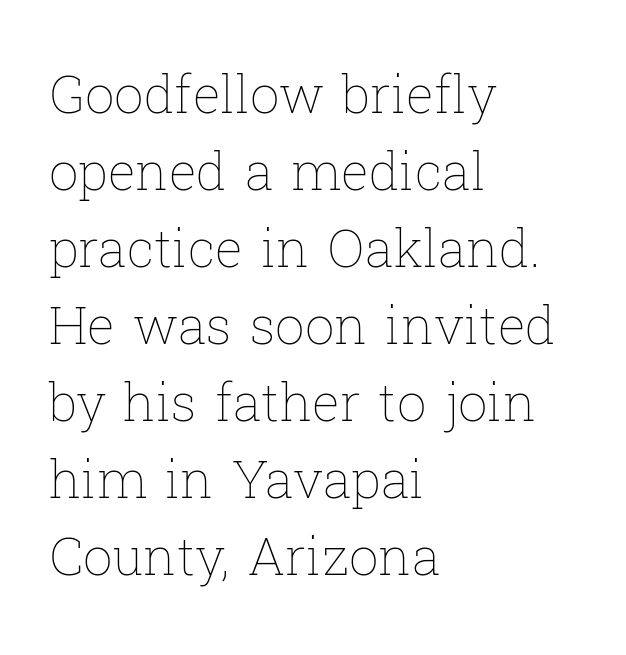
The image shows 52 px thin type, upright; set left-aligned, normal line spacing (1.48x), normal letter spacing, not underlined; low stroke contrast and a medium x-height.
